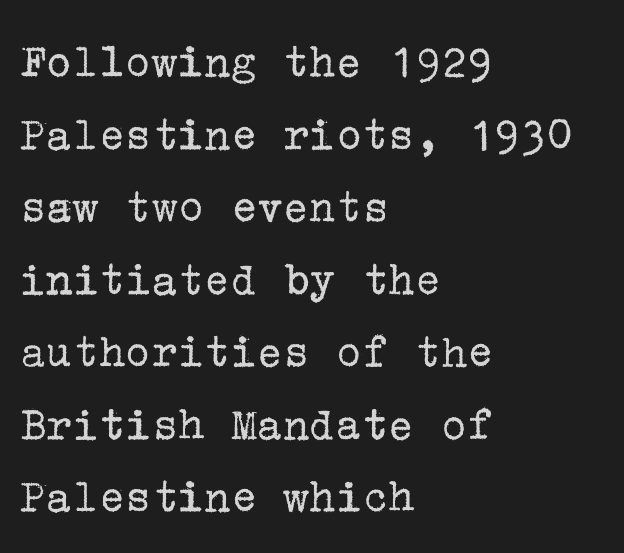
{"serif": "yes", "italic": "no", "bold": "no", "weight": "regular", "width": "normal", "stroke_contrast": "low", "x_height": "medium", "underline": "no", "align": "left", "line_spacing": "normal", "line_spacing_ratio": 1.48, "letter_spacing": "normal", "letter_spacing_em": 0.0, "glyph_px": 49}
